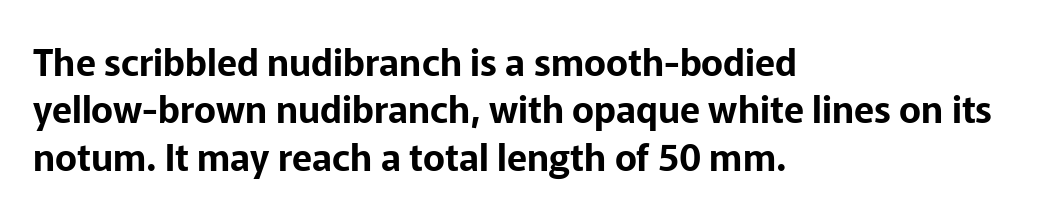
Look at the bottom of the vertical strokes: they stop flat, with no serifs. Spacing verdict: proportional, widths tailored to each character. Successive baselines arrive at the customary interval. Teacher's note: observe the even left margin — that is flush-left alignment. Type without underlining. This sample uses an upright cut, with every glyph sitting square on the baseline.
